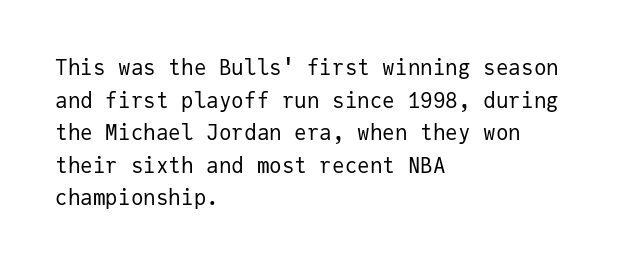
Q: Is the text bold? A: No.
Q: Is the text italic (slanted)? A: No, it is upright.
Q: Is the text underlined? A: No.
Q: How is the paragraph aligned? A: Left-aligned.
Q: Is the spacing between letters normal or unusually wide? A: Normal.
Q: Is the spacing between lines tight, normal or loose? A: Normal.
